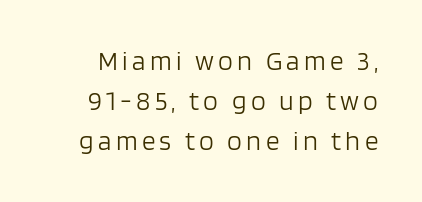
Q: Is the text bold? A: No.
Q: Is the text italic (slanted)? A: No, it is upright.
Q: Is the text underlined? A: No.
Q: Is the spacing between lines tight, normal or loose? A: Normal.
